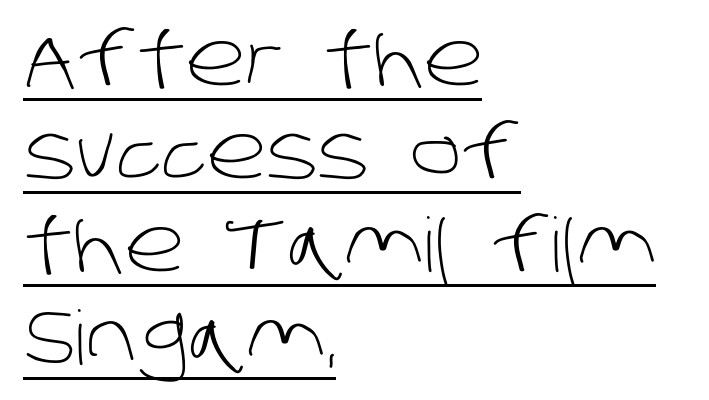
The image shows 75 px light sans-serif type; set left-aligned, line spacing 1.24x, normal letter spacing, underlined; low stroke contrast and a large x-height.
